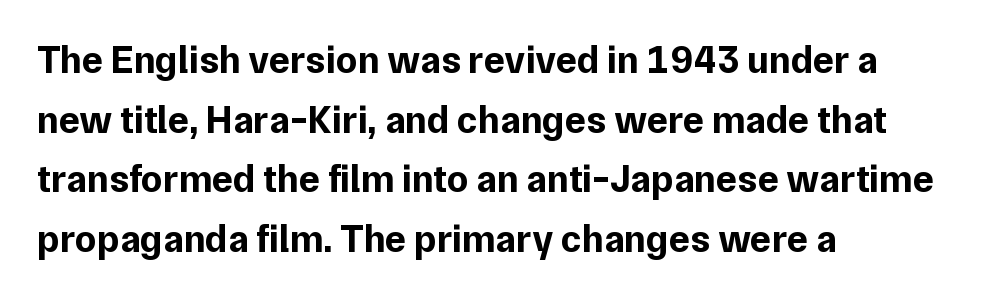
{"serif": "no", "italic": "no", "bold": "yes", "weight": "bold", "width": "normal", "stroke_contrast": "low", "x_height": "medium", "monospaced": "no", "underline": "no", "align": "left", "line_spacing": "normal", "line_spacing_ratio": 1.53, "letter_spacing": "normal", "letter_spacing_em": 0.0, "glyph_px": 39}
